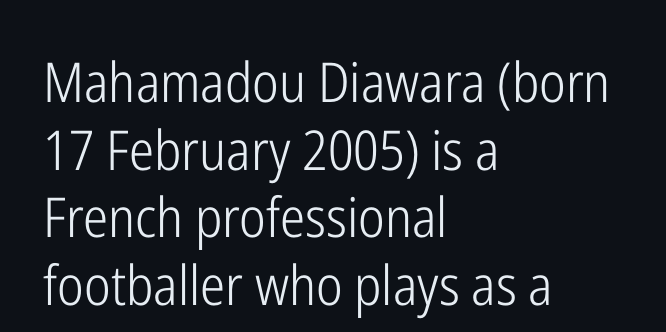
Q: Is the text bold? A: No.
Q: Is the text italic (slanted)? A: No, it is upright.
Q: Is the typeface a serif or a sans-serif typeface? A: Sans-serif.
Q: Is the text underlined? A: No.
Q: How is the paragraph aligned? A: Left-aligned.
Q: Is the spacing between letters normal or unusually wide? A: Normal.
Q: Width (condensed, normal, or wide)? A: Condensed.
Q: Stroke contrast? A: Low.
Q: x-height? A: Medium.
Q: Monospaced? A: No.
